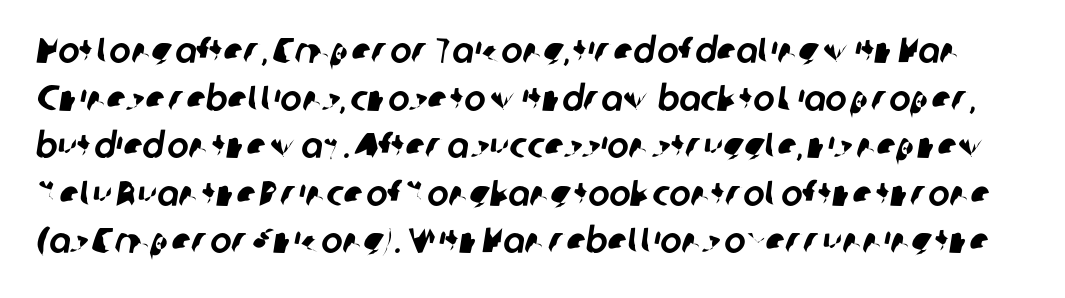
A typesetter would call this zero additional tracking. Serif or sans? Sans — the stroke terminals are bare. Beneath every word, the page is bare. One glance says typical: line gaps are just what's usual. The rendering uses natural spacing where letterforms have individual widths.
